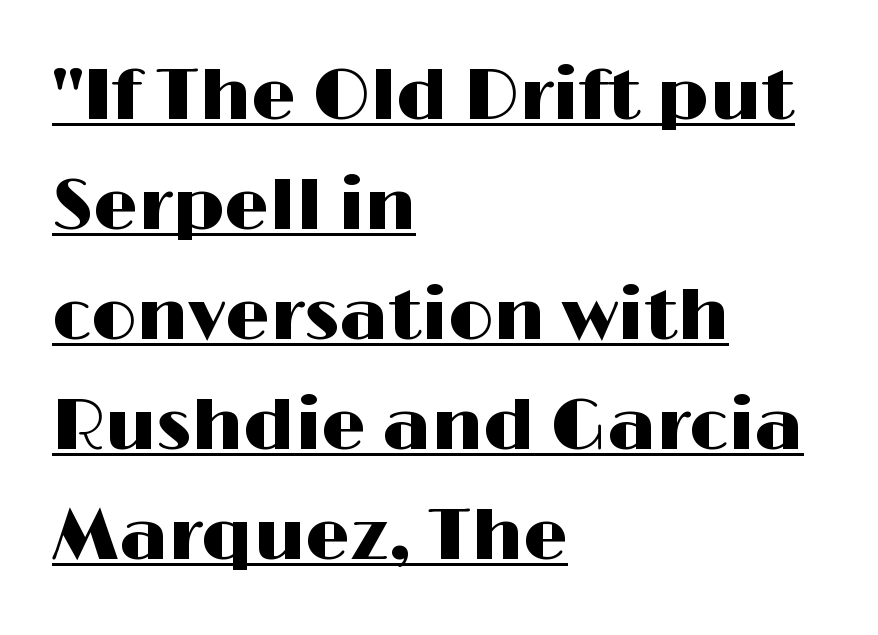
Q: Is the text italic (slanted)? A: No, it is upright.
Q: Is the typeface a serif or a sans-serif typeface? A: Sans-serif.
Q: Is the text underlined? A: Yes.
Q: How is the paragraph aligned? A: Left-aligned.
Q: Is the spacing between letters normal or unusually wide? A: Normal.
Q: Is the spacing between lines tight, normal or loose? A: Normal.
Q: Width (condensed, normal, or wide)? A: Wide.
Q: Stroke contrast? A: High.
Q: x-height? A: Medium.
Q: Monospaced? A: No.
